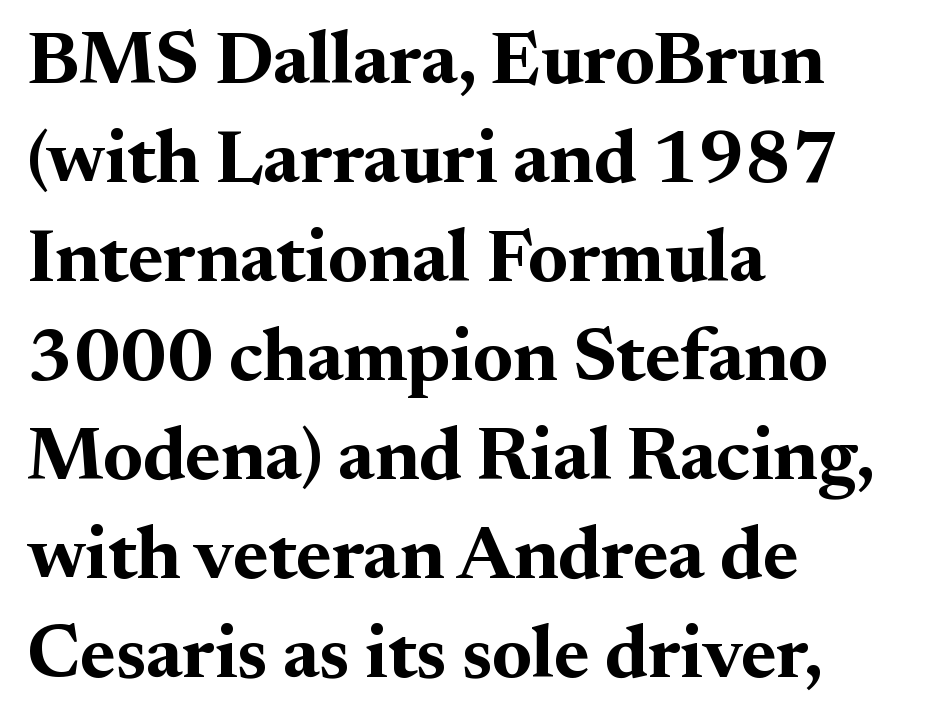
Italic: no, the glyphs are upright roman. The letters are bold, with thick, heavy strokes. How would I describe the line gaps? Plain and ordinary. You could call the tracking neutral — neither tight nor loose. Reading down the block, your eye returns to a fixed left position each line. The space beneath each line is pristine and unruled.
